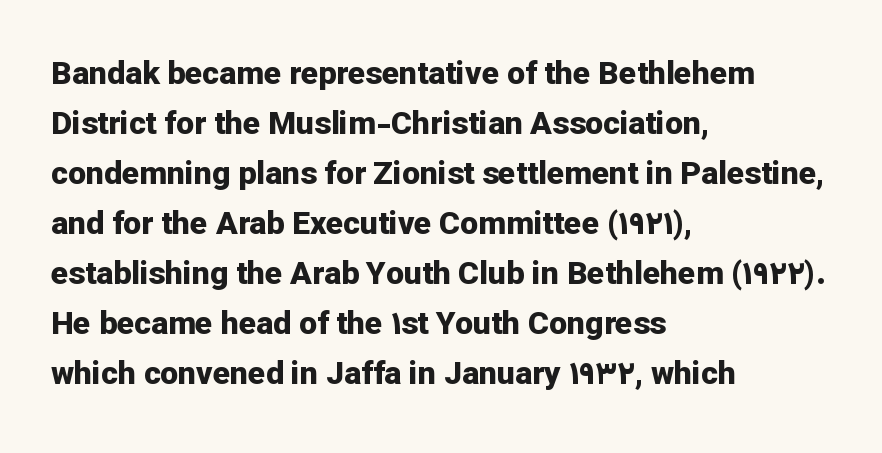
The image shows 32 px bold sans-serif type, upright; set left-aligned, normal line spacing (1.56x), normal letter spacing, not underlined; low stroke contrast and a medium x-height.
